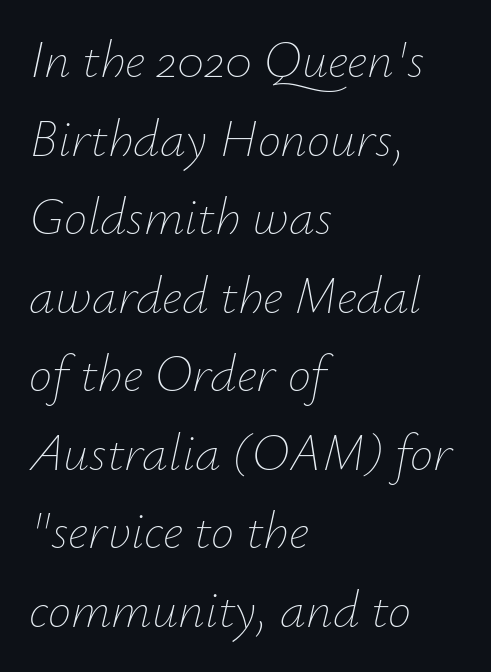
{"italic": "yes", "lean": "right", "slant_degrees": 12, "bold": "no", "weight": "thin", "width": "normal", "stroke_contrast": "low", "x_height": "small", "monospaced": "no", "underline": "no", "align": "left", "line_spacing": "normal", "line_spacing_ratio": 1.51, "letter_spacing": "normal", "letter_spacing_em": 0.0, "glyph_px": 52}
